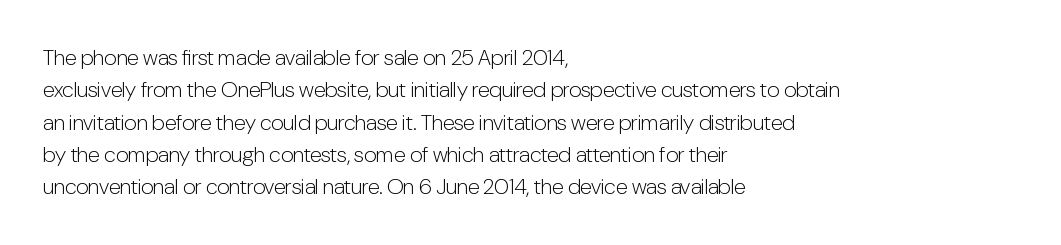
The image shows 22 px text type, upright; set left-aligned, normal line spacing (1.47x), normal letter spacing, not underlined.
